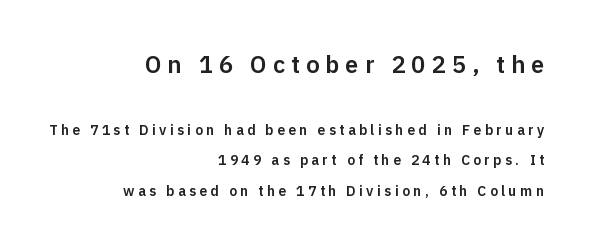
Any mark beneath the type? The region is blank. Visually, the top section dominates because its glyphs are scaled up. Words appear elongated and porous because spacing is wide. The letters stand upright; this is a roman face. The space between consecutive lines is lavish.
